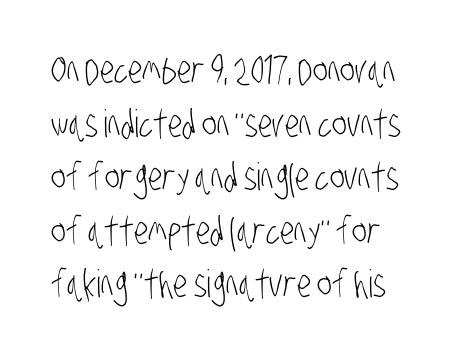
Students, note that the glyphs here touch the page at normal intervals. Decoration check: the copy has no underline. This reads as an unemphasized weight, regular at the heaviest. The rag falls on the right side of this text block. Here the designer chose a conventional face with non-uniform glyph widths. Does the type have serifs? No, each stem ends abruptly.
